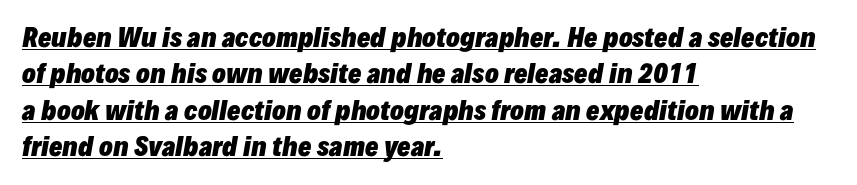
Q: Is the text bold? A: Yes.
Q: Is the text italic (slanted)? A: Yes, it leans right by about 10 degrees.
Q: Is the text underlined? A: Yes.
Q: How is the paragraph aligned? A: Left-aligned.
Q: Is the spacing between letters normal or unusually wide? A: Normal.
Q: Is the spacing between lines tight, normal or loose? A: Normal.
